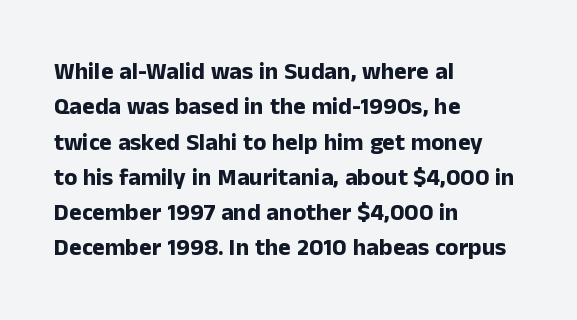
The baseline area is clear. Rendered with straight, roman letterforms. The face used here has the dense, thick strokes of a bold. One-word summary of the alignment: left.
